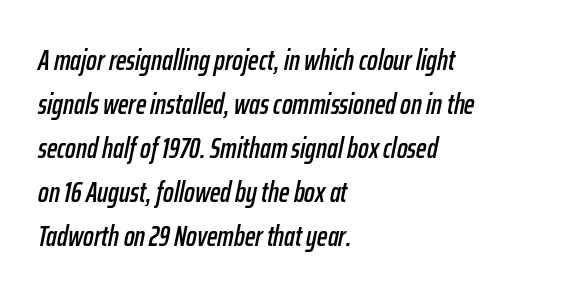
Q: Is the text italic (slanted)? A: Yes, it leans right by about 12 degrees.
Q: Is the text underlined? A: No.
Q: How is the paragraph aligned? A: Left-aligned.
Q: Is the spacing between letters normal or unusually wide? A: Normal.
Q: Is the spacing between lines tight, normal or loose? A: Normal.
Q: Width (condensed, normal, or wide)? A: Condensed.
Q: Stroke contrast? A: Low.
Q: x-height? A: Medium.
Q: Monospaced? A: No.
